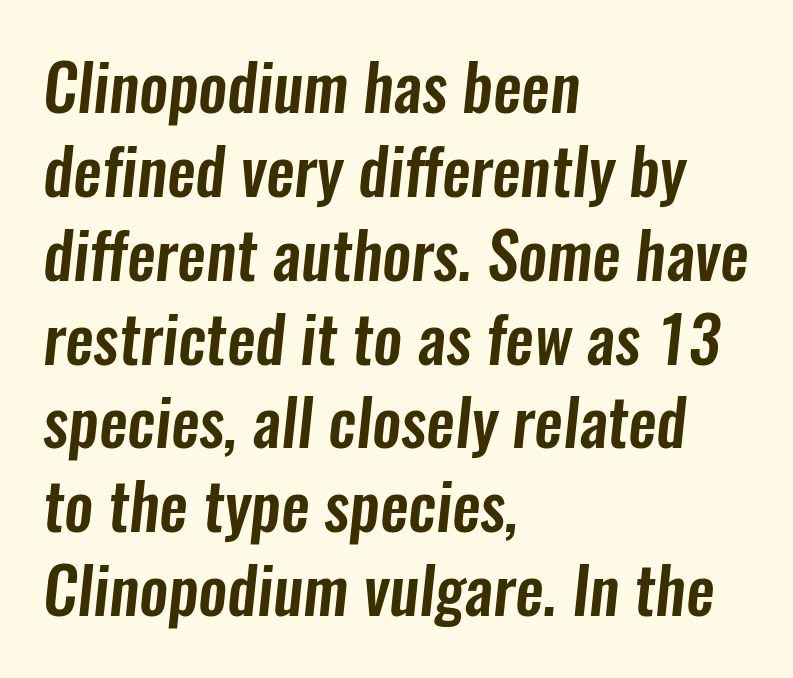
The image shows 64 px condensed sans-serif type; set left-aligned, normal line spacing (1.31x), normal letter spacing, not underlined; low stroke contrast and a medium x-height.
